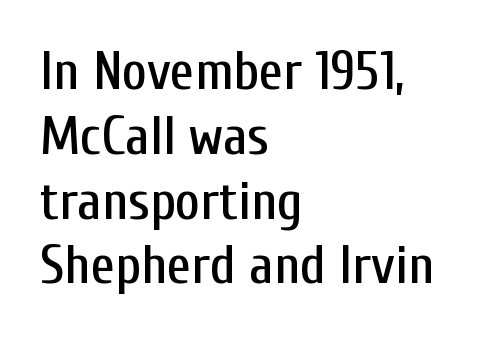
Unmarked baselines from the first word to the last. In terms of letterform style, serifs are entirely absent. Visually the block forms a straight wall on the left and a jagged coastline on the right. The lettering stays uniformly vertical, giving the passage a roman look. Honestly, the letter spacing is just normal — you wouldn't notice it.
